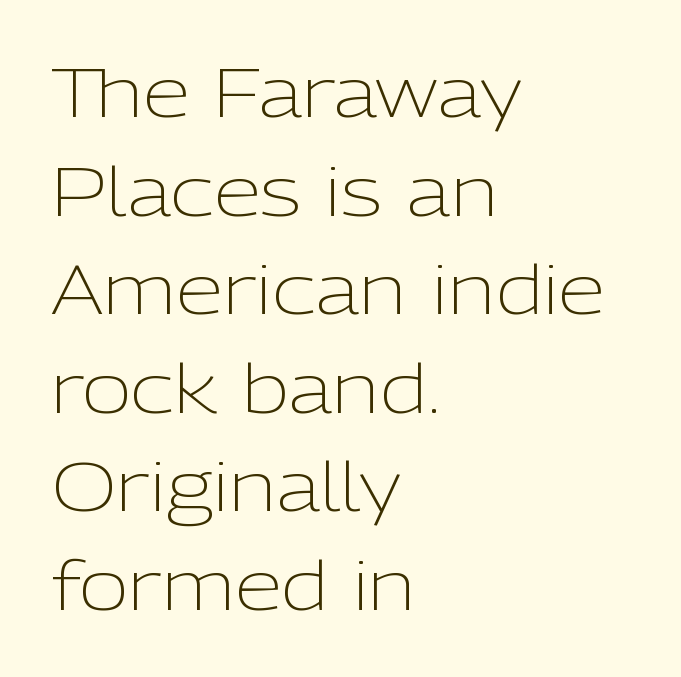
The image shows 68 px light sans-serif type, upright; set left-aligned, normal line spacing (1.45x), normal letter spacing, not underlined; low stroke contrast and a medium x-height.
